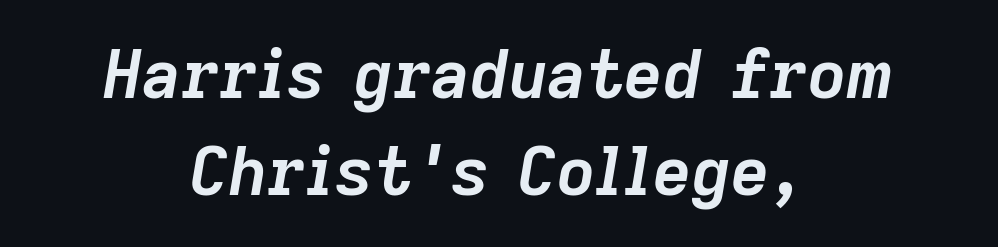
Q: Is the text bold? A: Yes.
Q: Is the text italic (slanted)? A: Yes, it leans right by about 9 degrees.
Q: Is the text underlined? A: No.
Q: How is the paragraph aligned? A: Centered.
Q: Is the spacing between letters normal or unusually wide? A: Normal.
Q: Is the spacing between lines tight, normal or loose? A: Normal.
Q: Width (condensed, normal, or wide)? A: Normal.
Q: Stroke contrast? A: Low.
Q: x-height? A: Medium.
Q: Monospaced? A: No.
